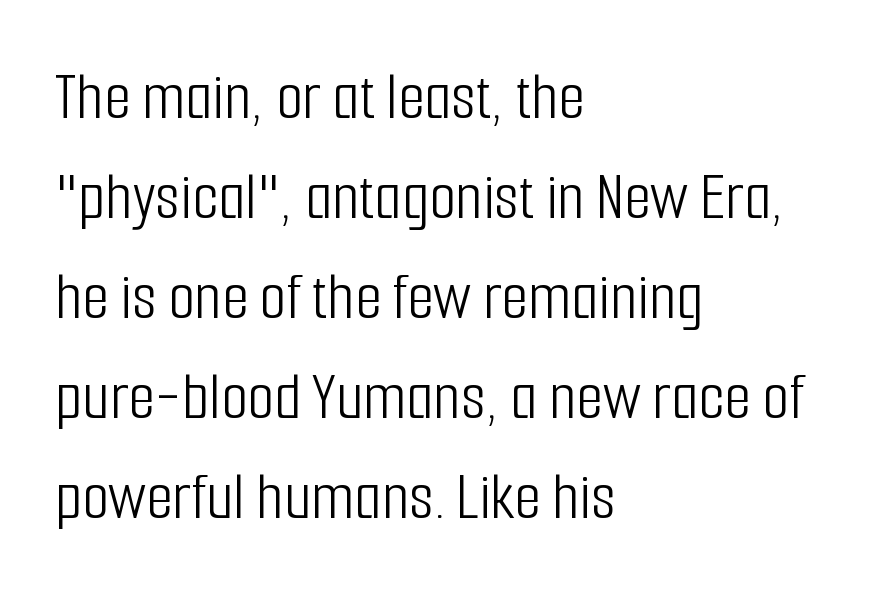
{"serif": "no", "italic": "no", "bold": "no", "weight": "light", "width": "condensed", "stroke_contrast": "low", "x_height": "medium", "monospaced": "no", "underline": "no", "align": "left", "line_spacing": "normal", "line_spacing_ratio": 1.45, "letter_spacing": "normal", "letter_spacing_em": 0.0, "glyph_px": 69}
